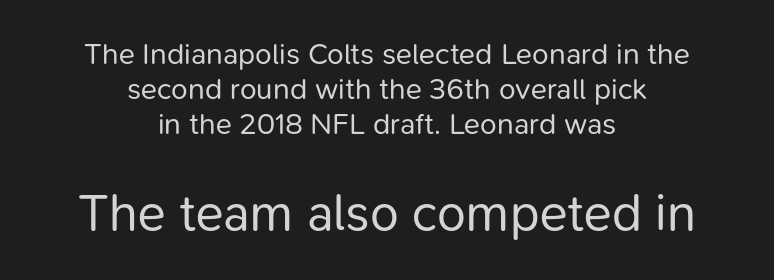
The image shows 52 px regular-weight sans-serif type, upright; set centered, line spacing 1.16x, normal letter spacing, not underlined; the second (bottom) block is 1.73x larger; low stroke contrast and a medium x-height.
